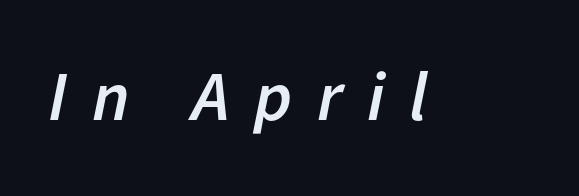
{"italic": "yes", "lean": "right", "slant_degrees": 11, "bold": "semi", "weight": "semibold", "width": "normal", "stroke_contrast": "low", "x_height": "medium", "monospaced": "no", "underline": "no", "letter_spacing": "wide", "letter_spacing_em": 0.35, "glyph_px": 70}
